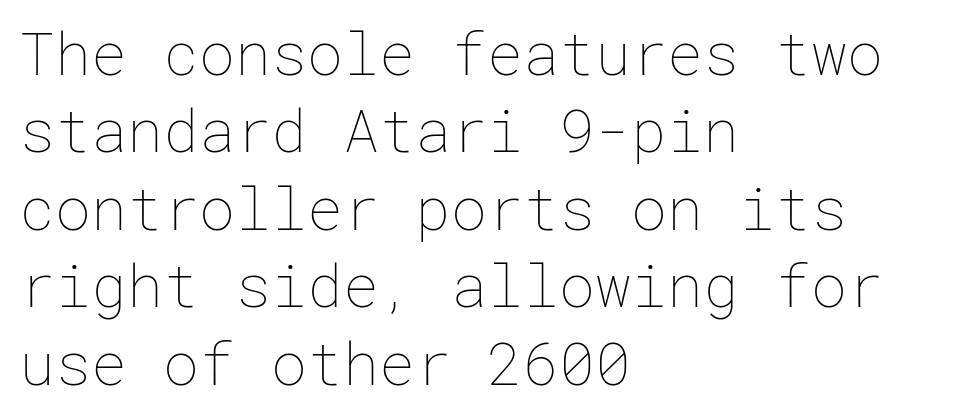
Q: Is the text bold? A: No.
Q: Is the text italic (slanted)? A: No, it is upright.
Q: Is the text underlined? A: No.
Q: How is the paragraph aligned? A: Left-aligned.
Q: Is the spacing between letters normal or unusually wide? A: Normal.
Q: Is the spacing between lines tight, normal or loose? A: Normal.
Q: Width (condensed, normal, or wide)? A: Normal.
Q: Stroke contrast? A: Low.
Q: x-height? A: Medium.
